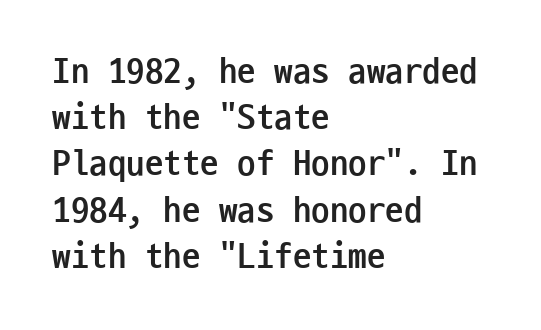
{"serif": "no", "italic": "no", "bold": "yes", "weight": "semibold", "width": "condensed", "stroke_contrast": "low", "x_height": "medium", "monospaced": "yes", "underline": "no", "align": "left", "line_spacing": "normal", "line_spacing_ratio": 1.25, "letter_spacing": "normal", "letter_spacing_em": 0.0, "glyph_px": 37}
